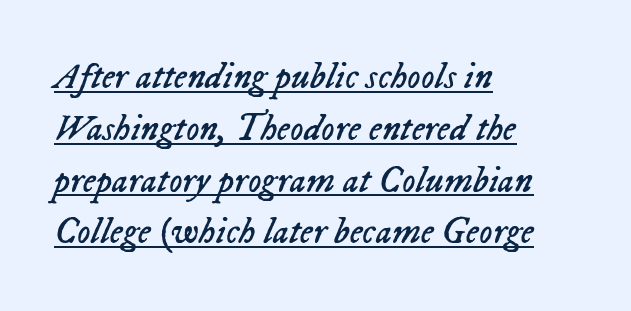
{"italic": "yes", "lean": "right", "slant_degrees": 23, "bold": "no", "weight": "regular", "width": "normal", "stroke_contrast": "low", "x_height": "medium", "monospaced": "no", "underline": "yes", "align": "left", "line_spacing": "normal", "line_spacing_ratio": 1.4, "letter_spacing": "normal", "letter_spacing_em": 0.0, "glyph_px": 37}
